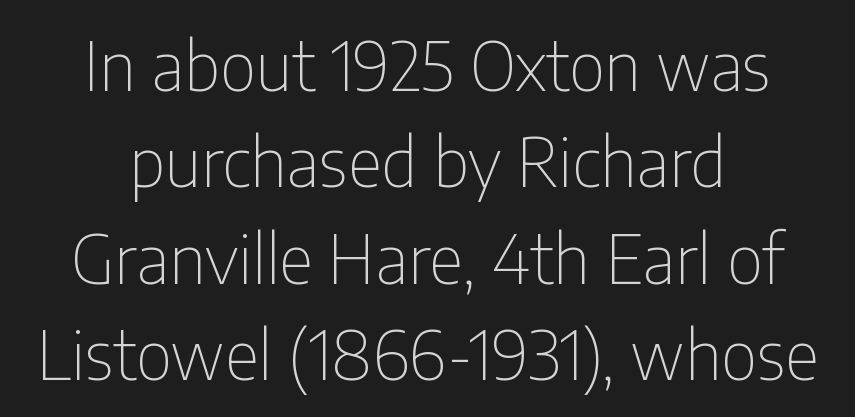
Q: Is the text bold? A: No.
Q: Is the text italic (slanted)? A: No, it is upright.
Q: Is the typeface a serif or a sans-serif typeface? A: Sans-serif.
Q: Is the text underlined? A: No.
Q: How is the paragraph aligned? A: Centered.
Q: Is the spacing between letters normal or unusually wide? A: Normal.
Q: Is the spacing between lines tight, normal or loose? A: Normal.
Q: Width (condensed, normal, or wide)? A: Condensed.
Q: Stroke contrast? A: Low.
Q: x-height? A: Medium.
Q: Monospaced? A: No.
